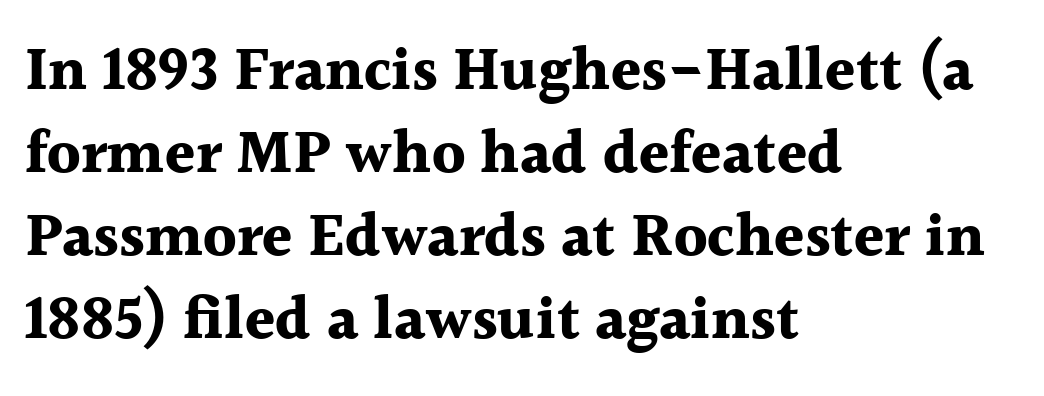
{"serif": "yes", "italic": "no", "bold": "yes", "weight": "bold", "width": "normal", "x_height": "medium", "monospaced": "no", "underline": "no", "align": "left", "line_spacing": "normal", "line_spacing_ratio": 1.36, "letter_spacing": "normal", "letter_spacing_em": 0.0, "glyph_px": 61}
